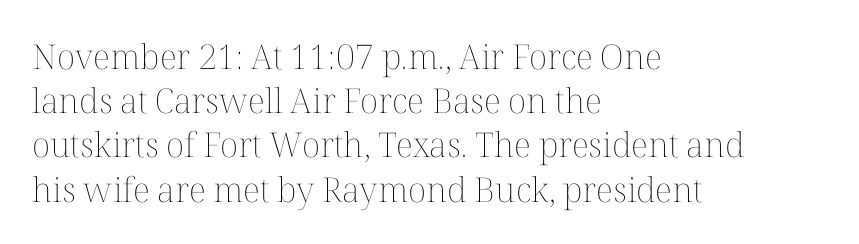
Here the glyphs are tracked normally, forming tight word shapes. The passage shown is typed in a proportional face where columns would drift. Letters rest on an invisible, unmarked baseline. This is the regular roman posture of the typeface. Evenly set lines give the paragraph a standard silhouette.
